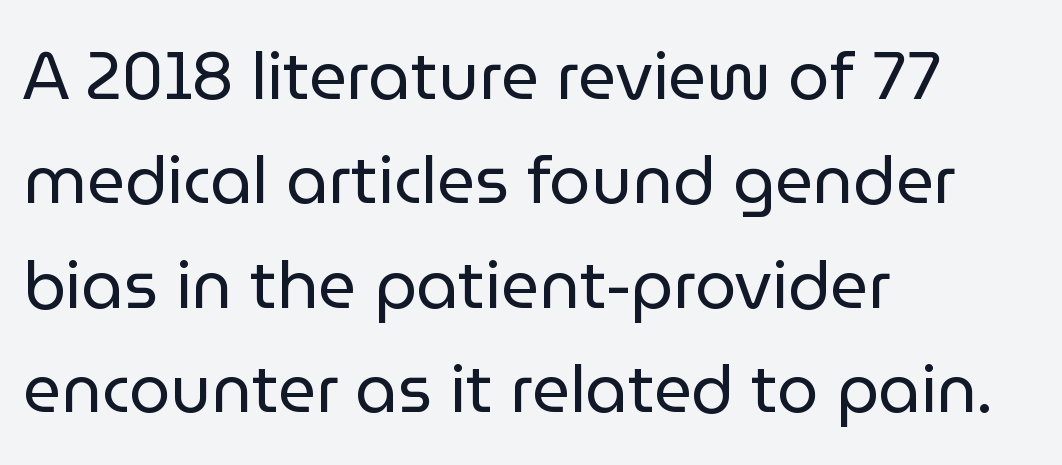
Q: Is the text bold? A: No.
Q: Is the text italic (slanted)? A: No, it is upright.
Q: Is the typeface a serif or a sans-serif typeface? A: Sans-serif.
Q: Is the text underlined? A: No.
Q: How is the paragraph aligned? A: Left-aligned.
Q: Is the spacing between letters normal or unusually wide? A: Normal.
Q: Is the spacing between lines tight, normal or loose? A: Normal.
Q: Width (condensed, normal, or wide)? A: Normal.
Q: Stroke contrast? A: Low.
Q: x-height? A: Medium.
Q: Monospaced? A: No.
